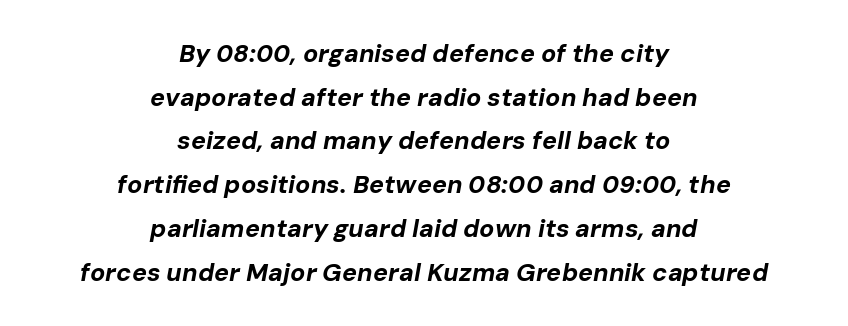
The image shows 25 px bold type, italic (leaning right); set centered, line spacing 1.75x, normal letter spacing, not underlined.
